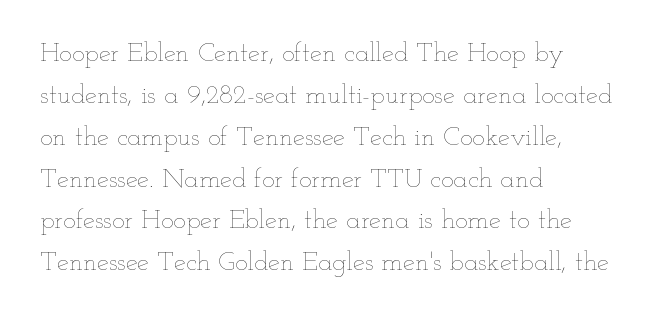
{"italic": "no", "bold": "no", "underline": "no", "align": "left", "line_spacing": "normal", "line_spacing_ratio": 1.55, "letter_spacing": "normal", "letter_spacing_em": 0.0, "glyph_px": 27}
